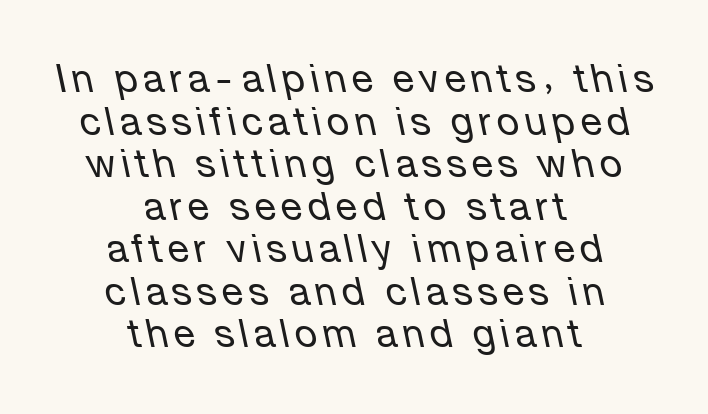
{"italic": "yes", "lean": "left", "slant_degrees": 12, "bold": "no", "weight": "regular", "width": "normal", "stroke_contrast": "low", "x_height": "medium", "monospaced": "no", "underline": "no", "align": "center", "line_spacing": "tight", "line_spacing_ratio": 1.09, "glyph_px": 39}
